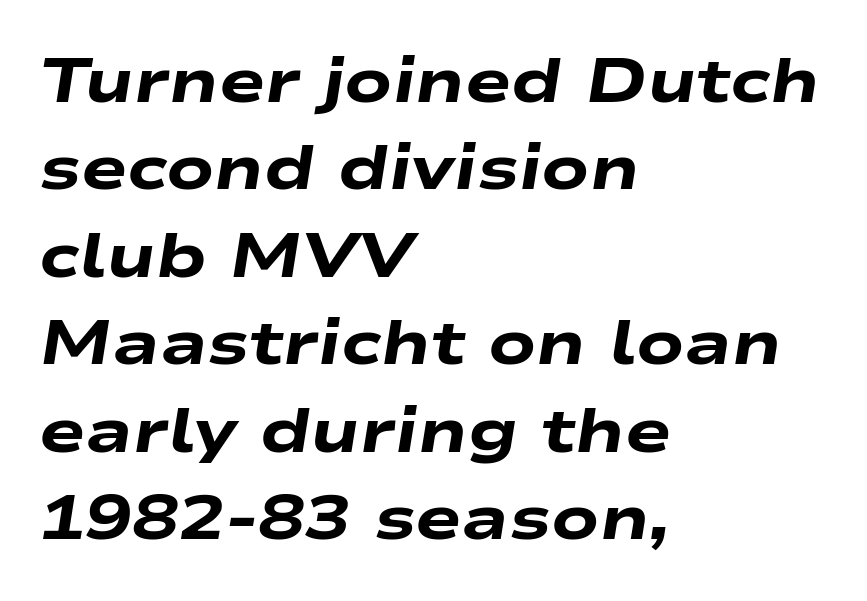
Notice how the stems are inclined rather than vertical — that's the hallmark of italics. This block has exactly the height ordinary leading produces. Is this a fixed-width face? No — the glyphs have proportional, varying widths. What weight is shown? A full bold with thick strokes.
